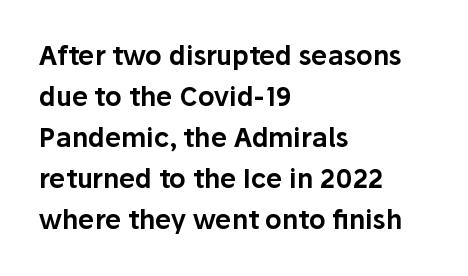
Descenders hang freely into open space. The font's upright variant was chosen for this text. Alignment: flush left. Leading: standard. The letterforms sit shoulder to shoulder at normal distance.
